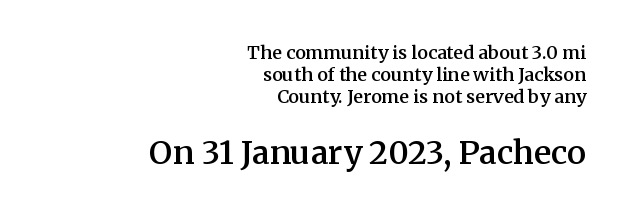
Lines of text with bare space underneath. Bigger letters appear in the bottom chunk; the top chunk is reduced. The rendering uses a semibold face; strokes are thickened but not to full bold. Horizontally, the lines are justified to the trailing edge only.
